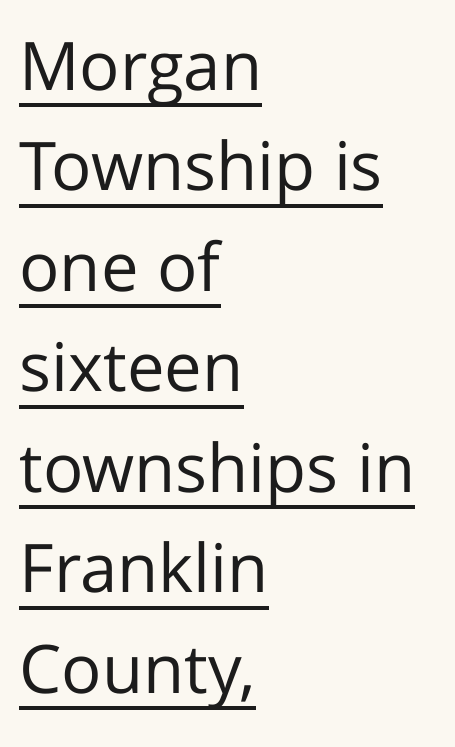
{"serif": "no", "italic": "no", "bold": "no", "weight": "regular", "width": "normal", "stroke_contrast": "low", "x_height": "medium", "monospaced": "no", "underline": "yes", "align": "left", "line_spacing": "normal", "line_spacing_ratio": 1.5, "letter_spacing": "normal", "letter_spacing_em": 0.0, "glyph_px": 67}
